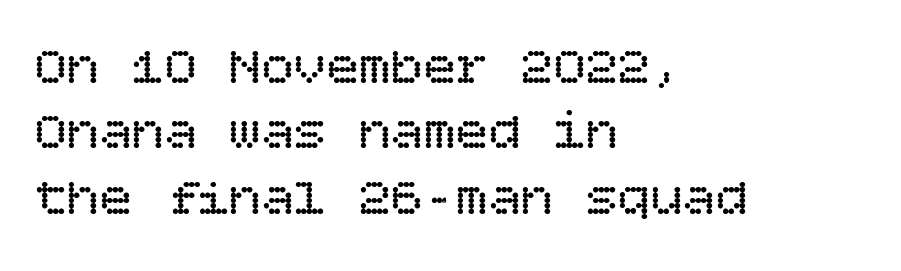
Q: Is the text bold? A: No.
Q: Is the text italic (slanted)? A: No, it is upright.
Q: Is the text underlined? A: No.
Q: How is the paragraph aligned? A: Left-aligned.
Q: Is the spacing between letters normal or unusually wide? A: Normal.
Q: Width (condensed, normal, or wide)? A: Normal.
Q: Stroke contrast? A: Low.
Q: x-height? A: Large.
